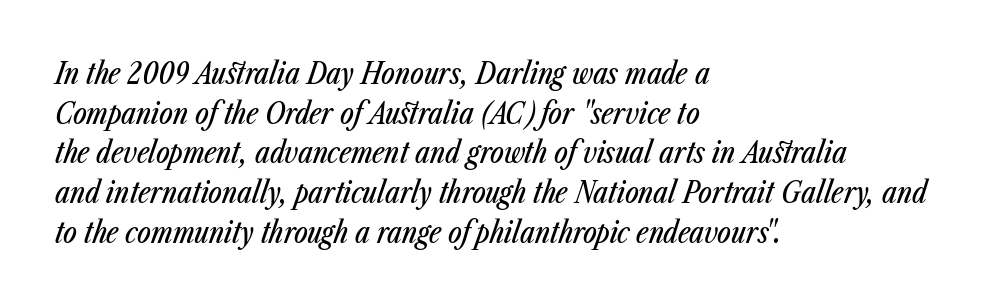
Q: Is the text italic (slanted)? A: Yes, it leans right by about 23 degrees.
Q: Is the text underlined? A: No.
Q: How is the paragraph aligned? A: Left-aligned.
Q: Is the spacing between letters normal or unusually wide? A: Normal.
Q: Is the spacing between lines tight, normal or loose? A: Normal.
Q: Width (condensed, normal, or wide)? A: Condensed.
Q: Stroke contrast? A: Low.
Q: x-height? A: Medium.
Q: Monospaced? A: No.
